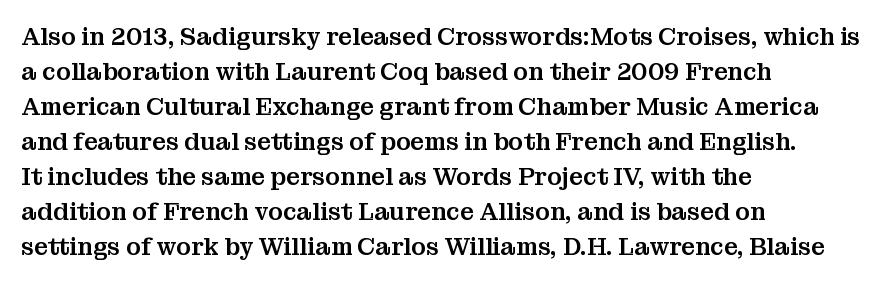
Style check: upright. The designer left line spacing at the default. Casual observation: everything's shoved over to the left. Tracking here is standard; glyphs follow each other at the usual distance. The foot of each line stays bare and open.
